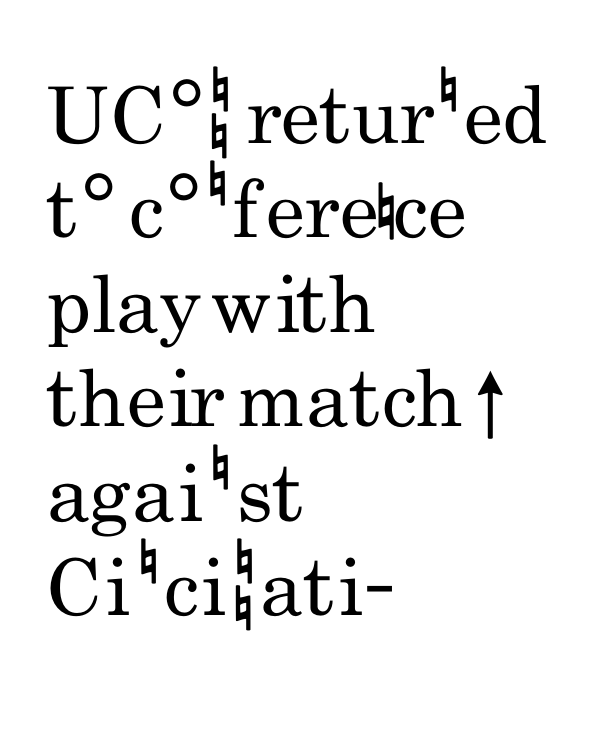
{"serif": "no", "italic": "no", "bold": "no", "weight": "regular", "width": "condensed", "stroke_contrast": "low", "x_height": "small", "monospaced": "no", "underline": "no", "align": "left", "line_spacing_ratio": 1.21, "letter_spacing": "normal", "letter_spacing_em": 0.0, "glyph_px": 78}
